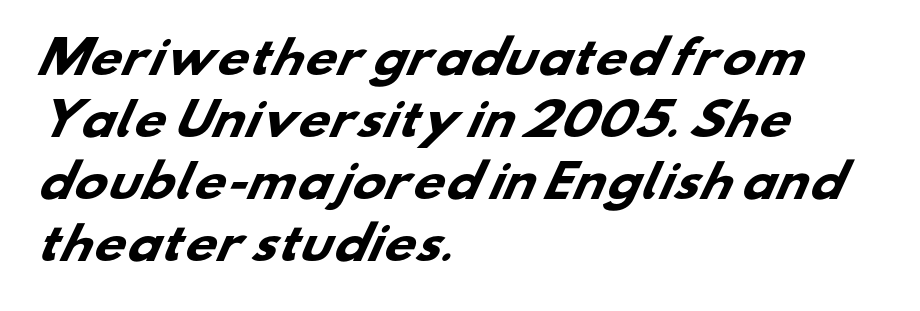
{"serif": "no", "bold": "yes", "weight": "heavy", "width": "wide", "stroke_contrast": "low", "x_height": "small", "monospaced": "no", "underline": "no", "align": "left", "line_spacing": "normal", "line_spacing_ratio": 1.41, "letter_spacing": "normal", "letter_spacing_em": 0.0, "glyph_px": 44}
